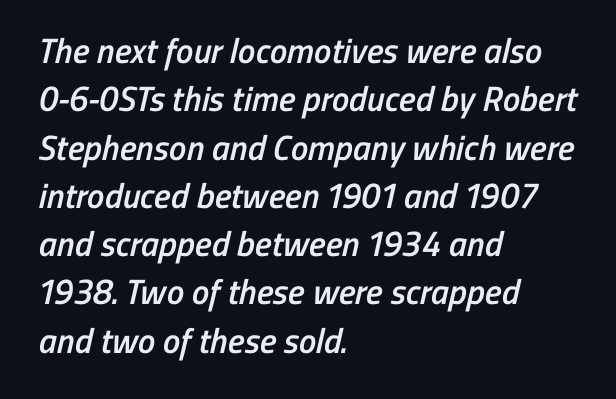
{"serif": "no", "bold": "semi", "weight": "semibold", "width": "condensed", "stroke_contrast": "low", "x_height": "medium", "monospaced": "no", "underline": "no", "align": "left", "line_spacing": "normal", "line_spacing_ratio": 1.38, "letter_spacing": "normal", "letter_spacing_em": 0.0, "glyph_px": 35}
